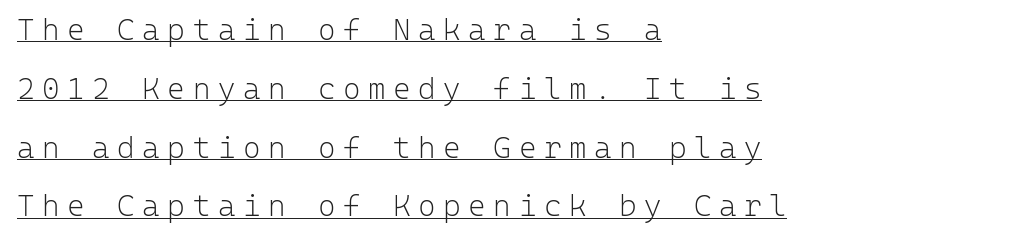
The image shows 30 px light sans-serif type, upright, monospaced; set left-aligned, loose line spacing (1.96x), unusually wide letter spacing (+0.25 em), underlined; low stroke contrast and a medium x-height.
